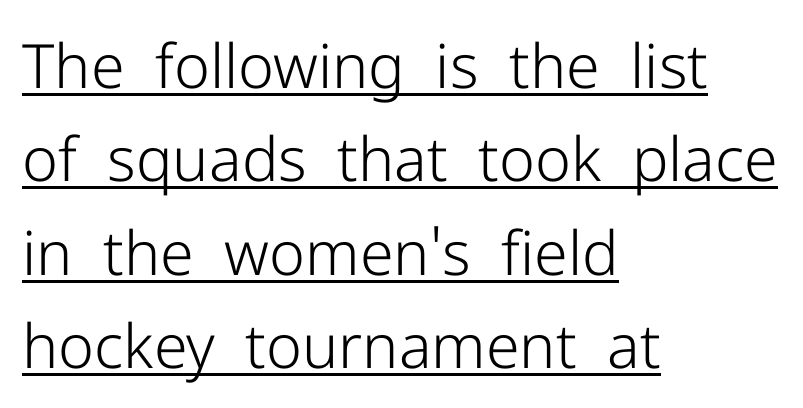
The font family rendered here belongs to the sans-serif group. Each stroke keeps to a modest, everyday thickness or less. The setting favours the left margin, as ordinary paragraphs usually do. Characters follow at the spacing the type designer built in.
